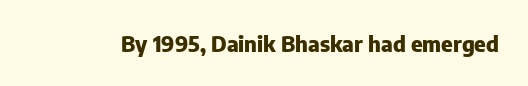
Q: Is the text bold? A: Yes.
Q: Is the text italic (slanted)? A: No, it is upright.
Q: Is the text underlined? A: No.
Q: Is the spacing between letters normal or unusually wide? A: Normal.
